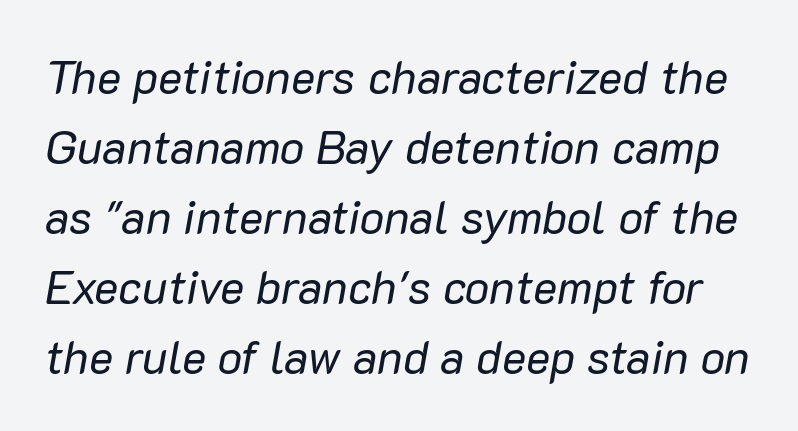
Note the varied advance widths — an 'i' is clearly narrower than an 'm'. Posture: slanted. The font sits on the lighter half of the weight spectrum, regular included. Beneath every word, the page is bare.
